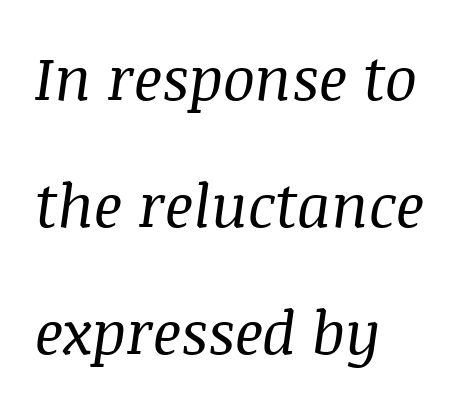
The image shows 60 px regular-weight serif type, italic (leaning right); set left-aligned, loose line spacing (2.12x), normal letter spacing, not underlined; medium stroke contrast and a large x-height.
